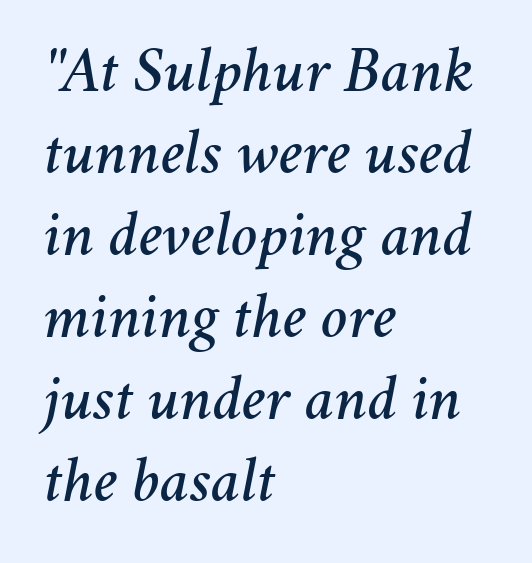
Each word holds together tightly as a unit, with standard inter-letter gaps. Is the type slanted? Yes — the strokes lean at a clear angle. The lines sit at an ordinary, default distance from one another. Beneath every word, the page is bare. The letters advance in unequal steps, a hallmark of proportional type. Casual observation: everything's shoved over to the left.
